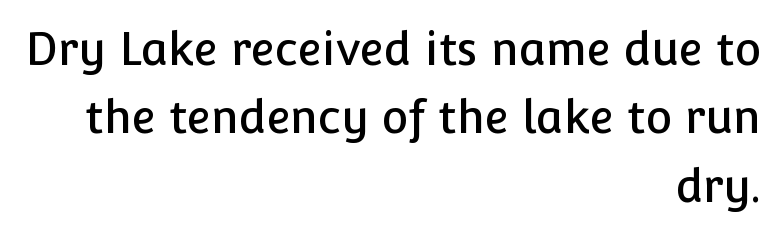
Q: Is the text italic (slanted)? A: No, it is upright.
Q: Is the typeface a serif or a sans-serif typeface? A: Sans-serif.
Q: Is the text underlined? A: No.
Q: How is the paragraph aligned? A: Right-aligned.
Q: Is the spacing between letters normal or unusually wide? A: Normal.
Q: Is the spacing between lines tight, normal or loose? A: Normal.
Q: Width (condensed, normal, or wide)? A: Normal.
Q: Stroke contrast? A: Low.
Q: x-height? A: Medium.
Q: Monospaced? A: No.
